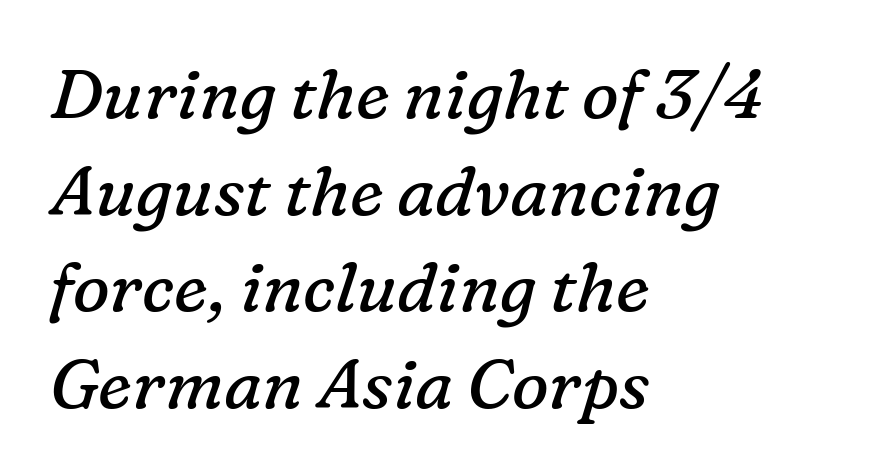
{"serif": "yes", "italic": "yes", "lean": "right", "slant_degrees": 16, "bold": "no", "weight": "regular", "width": "normal", "stroke_contrast": "low", "x_height": "medium", "monospaced": "no", "underline": "no", "align": "left", "line_spacing": "normal", "line_spacing_ratio": 1.4, "letter_spacing": "normal", "letter_spacing_em": 0.0, "glyph_px": 69}
